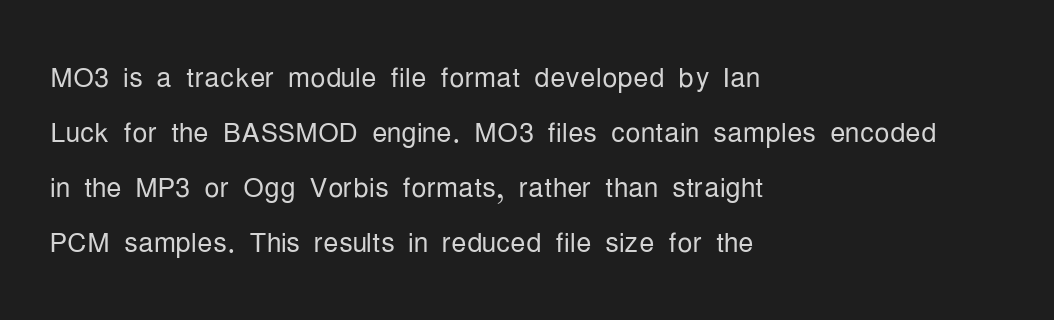
{"serif": "no", "italic": "no", "bold": "no", "weight": "light", "width": "condensed", "stroke_contrast": "low", "x_height": "medium", "monospaced": "no", "underline": "no", "align": "left", "line_spacing": "normal", "line_spacing_ratio": 1.45, "letter_spacing": "normal", "letter_spacing_em": 0.0, "glyph_px": 38}
